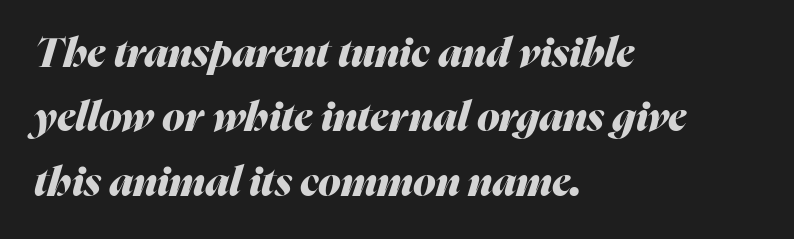
{"italic": "yes", "lean": "right", "slant_degrees": 16, "bold": "yes", "weight": "heavy", "width": "normal", "stroke_contrast": "medium", "x_height": "medium", "monospaced": "no", "underline": "no", "align": "left", "line_spacing": "normal", "line_spacing_ratio": 1.57, "letter_spacing": "normal", "letter_spacing_em": 0.0, "glyph_px": 41}
